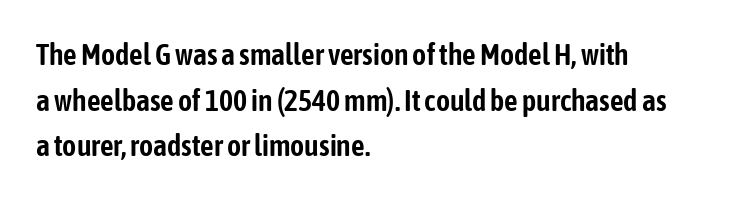
Q: Is the text italic (slanted)? A: No, it is upright.
Q: Is the typeface a serif or a sans-serif typeface? A: Sans-serif.
Q: Is the text underlined? A: No.
Q: How is the paragraph aligned? A: Left-aligned.
Q: Is the spacing between letters normal or unusually wide? A: Normal.
Q: Is the spacing between lines tight, normal or loose? A: Normal.
Q: Width (condensed, normal, or wide)? A: Condensed.
Q: Stroke contrast? A: Low.
Q: x-height? A: Medium.
Q: Monospaced? A: No.
